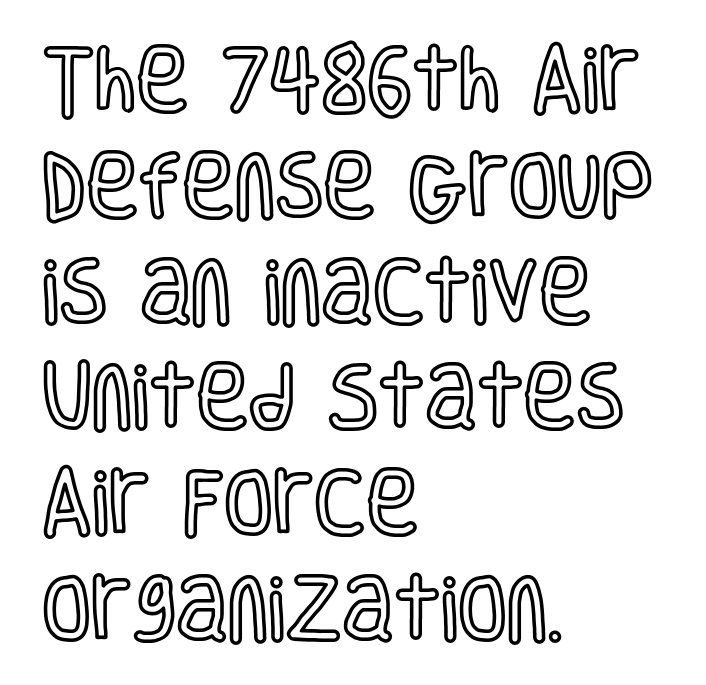
Spacing verdict: proportional, widths tailored to each character. Words appear dense and cohesive because spacing is normal. The vertical gap from one line to the next is medium. Underlining? Definitely not there.
